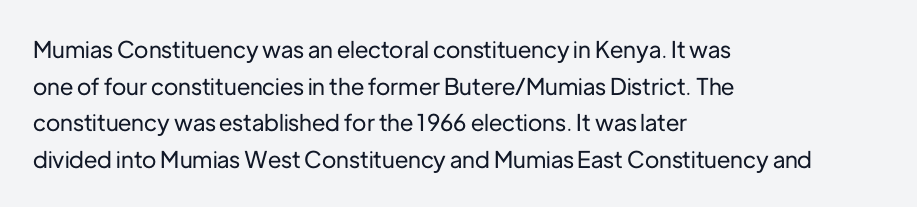
{"italic": "no", "underline": "no", "align": "left", "line_spacing": "normal", "line_spacing_ratio": 1.59, "letter_spacing": "normal", "letter_spacing_em": 0.0, "glyph_px": 23}
